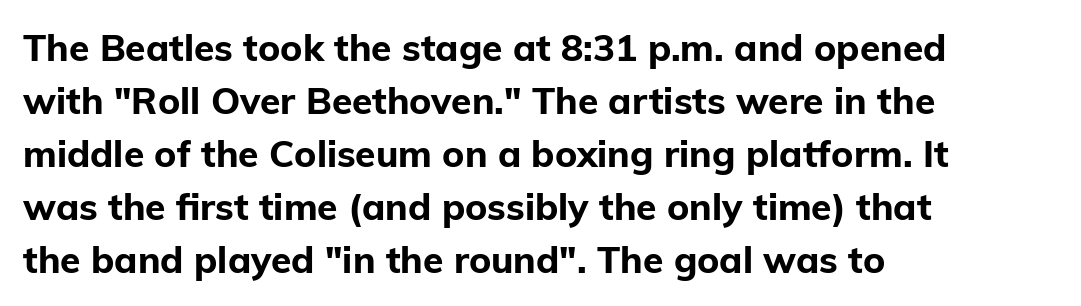
Is there much room between lines? A standard amount, neither cramped nor airy. Just letters on the line, the space beneath them empty. Check where the strokes stop: nothing finishes them off — pure sans. The typesetting leans heavy: a genuine bold. Every character sits straight up, as roman type does.
